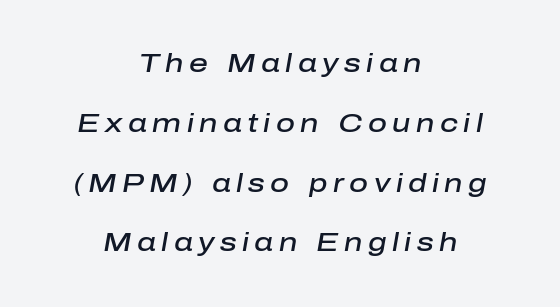
Q: Is the text bold? A: Semi-bold.
Q: Is the text italic (slanted)? A: Yes, it leans right by about 10 degrees.
Q: Is the text underlined? A: No.
Q: How is the paragraph aligned? A: Centered.
Q: Is the spacing between letters normal or unusually wide? A: Unusually wide.
Q: Is the spacing between lines tight, normal or loose? A: Loose.
